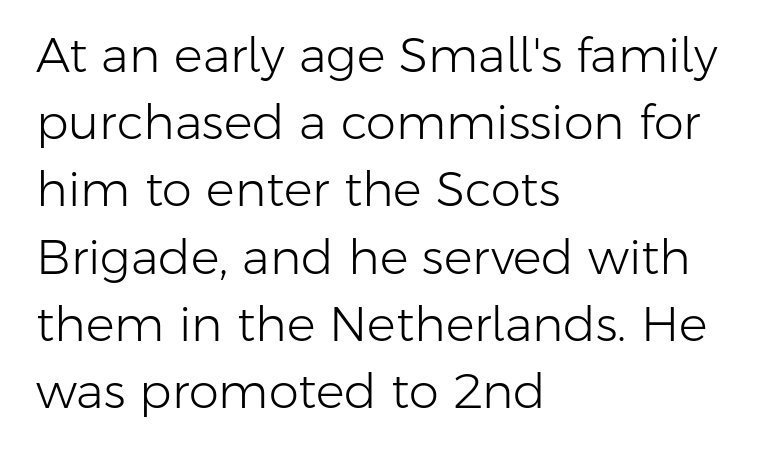
Q: Is the text bold? A: No.
Q: Is the text italic (slanted)? A: No, it is upright.
Q: Is the typeface a serif or a sans-serif typeface? A: Sans-serif.
Q: Is the text underlined? A: No.
Q: How is the paragraph aligned? A: Left-aligned.
Q: Is the spacing between letters normal or unusually wide? A: Normal.
Q: Is the spacing between lines tight, normal or loose? A: Normal.
Q: Width (condensed, normal, or wide)? A: Normal.
Q: Stroke contrast? A: Low.
Q: x-height? A: Medium.
Q: Monospaced? A: No.
